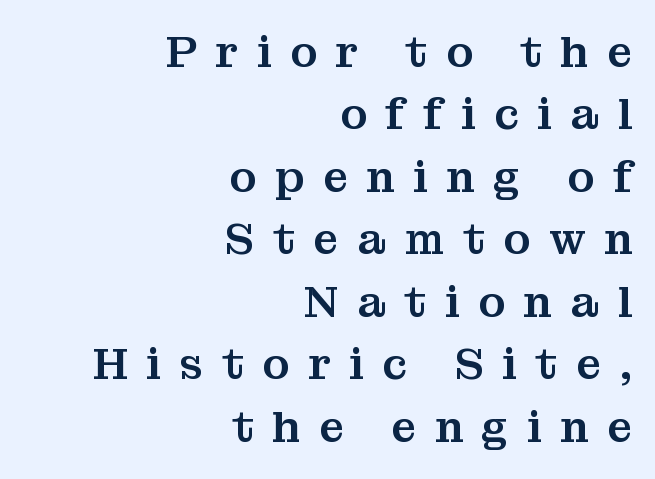
The strip under each line holds only bare page. Little horizontal feet cap the strokes, marking this as serif type. Spacing verdict: proportional, widths tailored to each character. Inter-character spacing is expanded well beyond the font's built-in metrics. Regarding leading, the lines here are spaced in the standard way.
